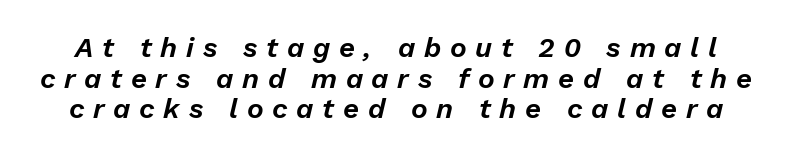
Emphasis-style slanted type is in use. Letter spacing: wide. Descenders are the only things crossing below the line. Varying glyph widths throughout — classic text-font behaviour.
